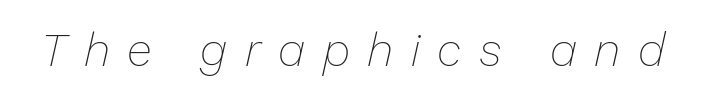
The image shows 46 px thin type, italic (leaning right); set unusually wide letter spacing (+0.38 em), not underlined; low stroke contrast and a medium x-height.
